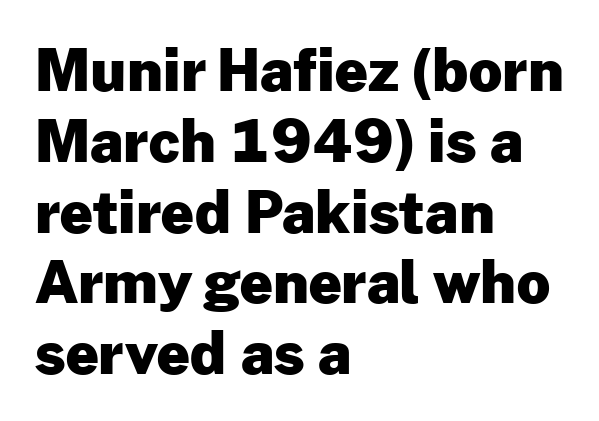
Bare-footed words on every line. Letterform terminals end flat and unadorned throughout the passage. Reading down the block, your eye returns to a fixed left position each line. These lines keep a tight, regular rhythm from letter to letter.
